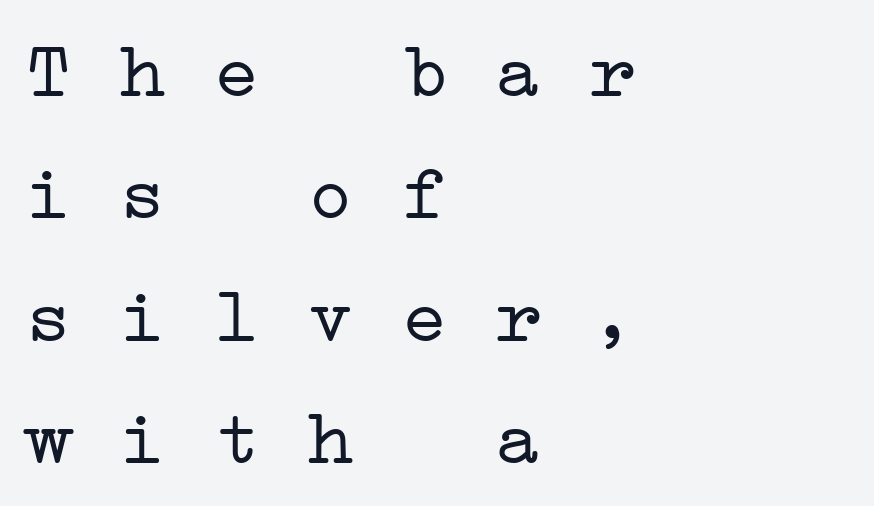
{"serif": "yes", "bold": "no", "weight": "light", "width": "wide", "stroke_contrast": "low", "x_height": "medium", "monospaced": "yes", "underline": "no", "align": "left", "line_spacing": "normal", "line_spacing_ratio": 1.57, "letter_spacing": "normal", "letter_spacing_em": 0.0, "glyph_px": 78}
